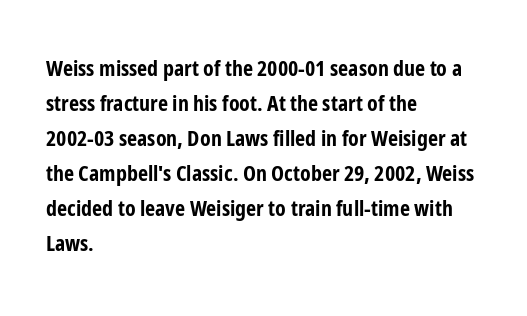
Q: Is the text bold? A: Yes.
Q: Is the text italic (slanted)? A: No, it is upright.
Q: Is the text underlined? A: No.
Q: How is the paragraph aligned? A: Left-aligned.
Q: Is the spacing between letters normal or unusually wide? A: Normal.
Q: Is the spacing between lines tight, normal or loose? A: Normal.
